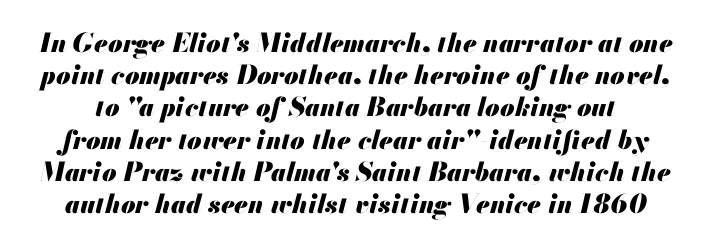
These words are printed bold, with thick strokes throughout. The text carries the slant typical of an italic or oblique font. The rendering keeps characters at their native spacing. The space beneath each line is pristine and unruled.
